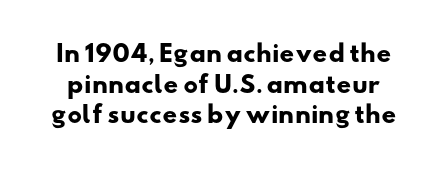
The designer left line spacing at the default. Bold? Absolutely — the strokes are thick and heavy. Compared with typical body copy, the letter spacing here is the same. Unmarked baselines from the first word to the last.
